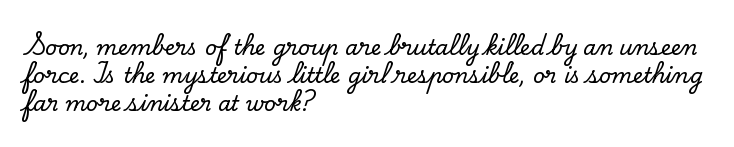
If you measured baseline to baseline, you'd find a middling distance. Descenders are the only things crossing below the line. The lines in this sample share a left origin and differ only in where they stop. Letter spacing: default.
